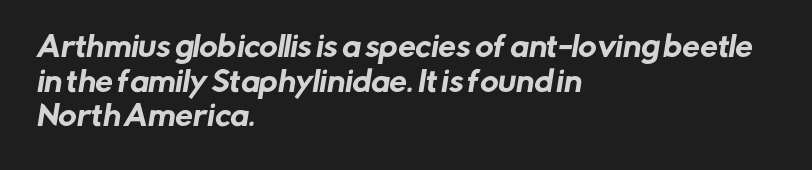
Q: Is the typeface a serif or a sans-serif typeface? A: Sans-serif.
Q: Is the text underlined? A: No.
Q: How is the paragraph aligned? A: Left-aligned.
Q: Is the spacing between letters normal or unusually wide? A: Normal.
Q: Width (condensed, normal, or wide)? A: Normal.
Q: Stroke contrast? A: Low.
Q: x-height? A: Medium.
Q: Monospaced? A: No.
